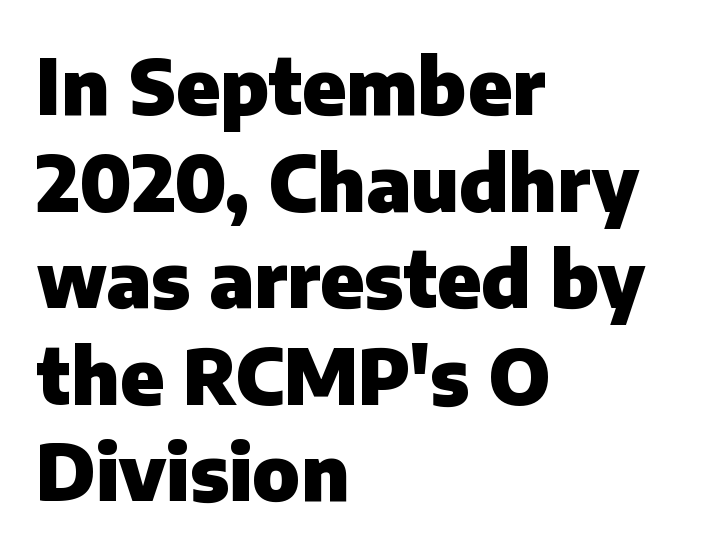
Q: Is the text bold? A: Yes.
Q: Is the text italic (slanted)? A: No, it is upright.
Q: Is the typeface a serif or a sans-serif typeface? A: Sans-serif.
Q: Is the text underlined? A: No.
Q: How is the paragraph aligned? A: Left-aligned.
Q: Is the spacing between letters normal or unusually wide? A: Normal.
Q: Is the spacing between lines tight, normal or loose? A: Normal.
Q: Width (condensed, normal, or wide)? A: Normal.
Q: Stroke contrast? A: Low.
Q: x-height? A: Medium.
Q: Monospaced? A: No.
